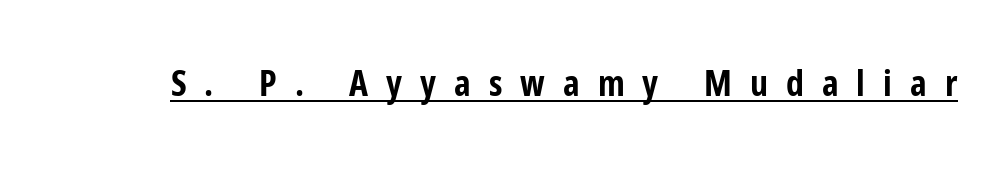
{"serif": "no", "italic": "no", "bold": "yes", "weight": "bold", "width": "condensed", "stroke_contrast": "low", "x_height": "medium", "monospaced": "no", "underline": "yes", "letter_spacing": "wide", "letter_spacing_em": 0.5, "glyph_px": 36}
